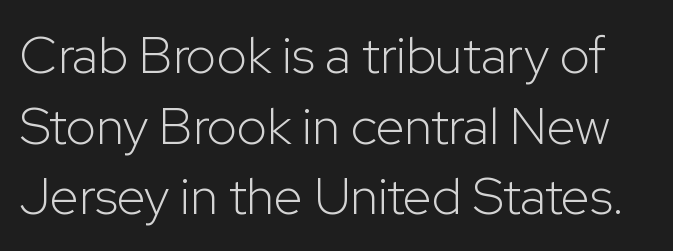
Ascenders rise straight up at ninety degrees. These lines sit exactly where default settings would place them. Here the glyphs are tracked normally, forming tight word shapes. This rendering employs a face without finishing strokes, i.e., a sans-serif.
